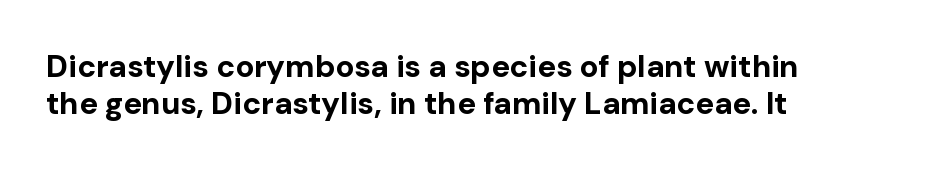
The strokes are fattened all the way to bold. A typesetter would label this face a sans. In terms of posture, this sample is upright. Inter-character spacing is left at the font's built-in metrics.
